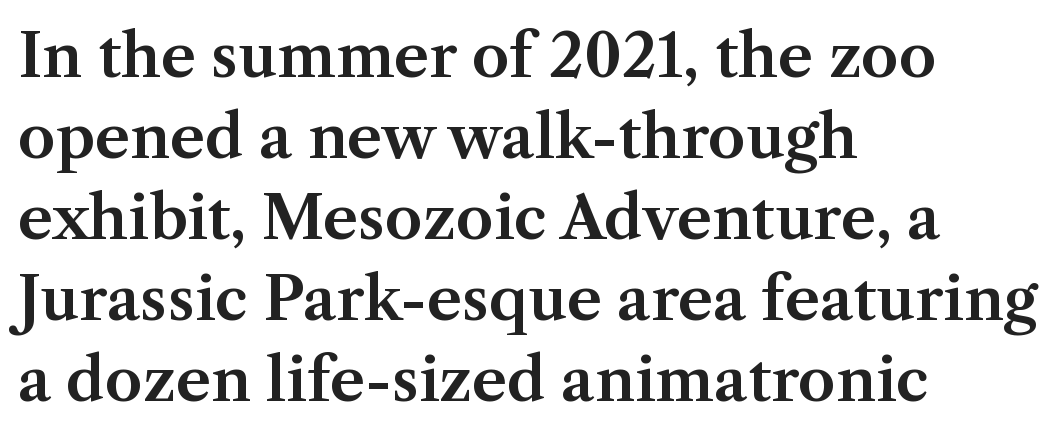
The tracking reads as untouched default to a designer's eye. The block of text has a typical density, with ordinary space between rows. Unlike a clean sans, this face finishes its strokes with serifs. Unmarked baselines from the first word to the last. A student would call this left alignment; a typographer would say flush left, rag right.
